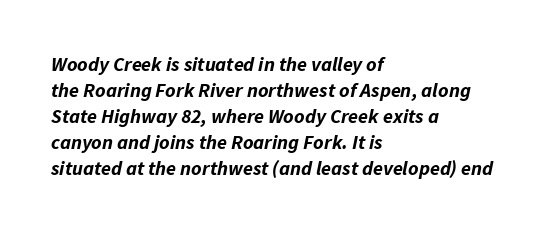
Q: Is the text bold? A: Yes.
Q: Is the text italic (slanted)? A: Yes, it leans right by about 11 degrees.
Q: Is the text underlined? A: No.
Q: How is the paragraph aligned? A: Left-aligned.
Q: Is the spacing between letters normal or unusually wide? A: Normal.
Q: Is the spacing between lines tight, normal or loose? A: Normal.
